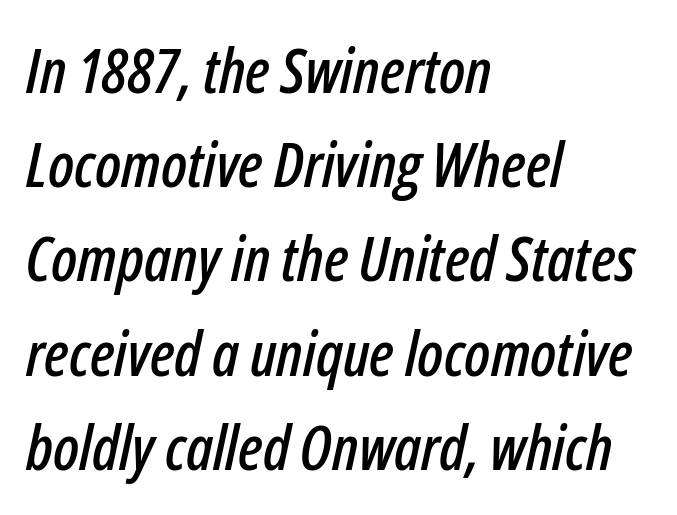
{"italic": "yes", "lean": "right", "slant_degrees": 12, "width": "condensed", "stroke_contrast": "low", "x_height": "medium", "monospaced": "no", "underline": "no", "align": "left", "line_spacing": "normal", "line_spacing_ratio": 1.52, "letter_spacing": "normal", "letter_spacing_em": 0.0, "glyph_px": 62}
